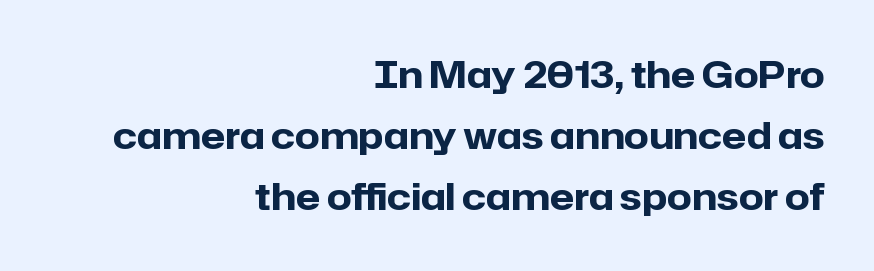
Only glyphs here, with clear space below each row. The type is set solid horizontally, with unmodified tracking. What kind of face is this? One without serifs — a sans. These lines stack with their right ends in a neat column. Vertical spacing — default.
